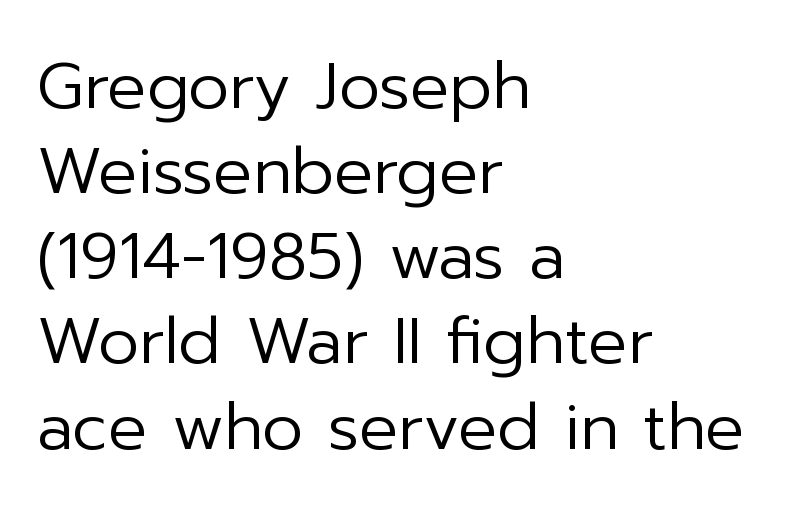
The image shows 65 px regular-weight sans-serif type, upright; set left-aligned, normal line spacing (1.31x), normal letter spacing, not underlined; low stroke contrast and a medium x-height.
